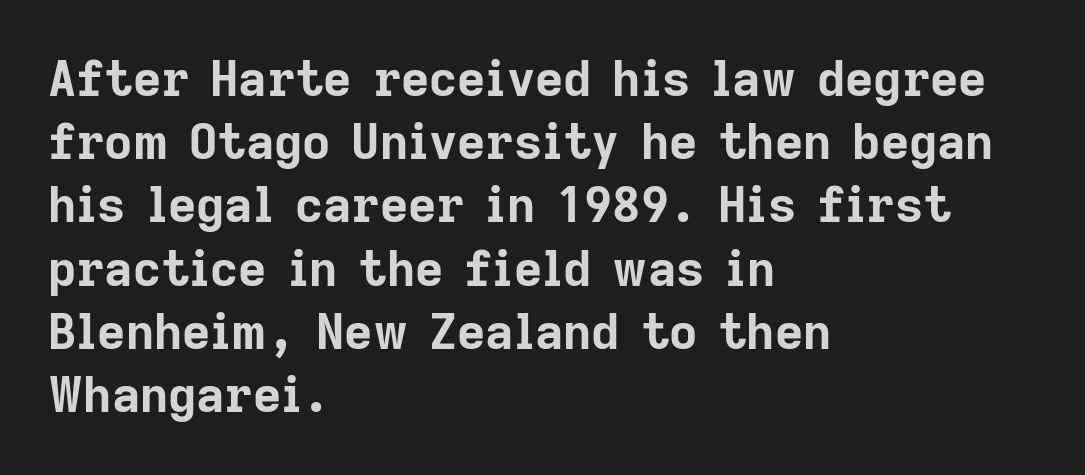
Q: Is the text bold? A: Yes.
Q: Is the text italic (slanted)? A: No, it is upright.
Q: Is the typeface a serif or a sans-serif typeface? A: Sans-serif.
Q: Is the text underlined? A: No.
Q: How is the paragraph aligned? A: Left-aligned.
Q: Is the spacing between letters normal or unusually wide? A: Normal.
Q: Is the spacing between lines tight, normal or loose? A: Normal.
Q: Width (condensed, normal, or wide)? A: Normal.
Q: Stroke contrast? A: Low.
Q: x-height? A: Medium.
Q: Monospaced? A: No.
